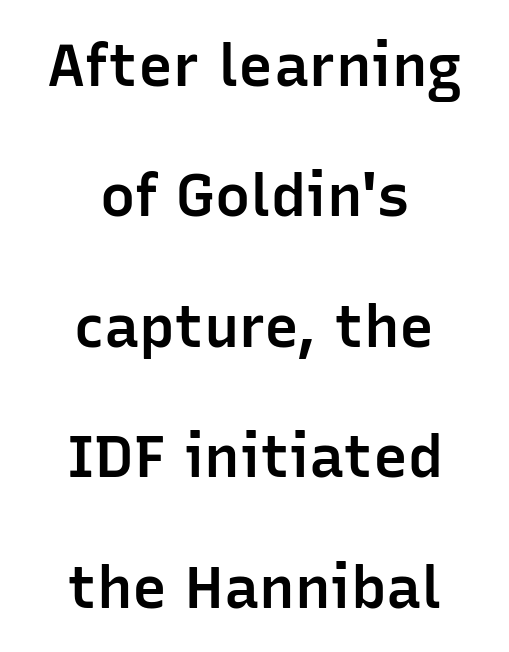
The image shows 59 px semibold sans-serif type, upright; set centered, loose line spacing (2.21x), normal letter spacing, not underlined; low stroke contrast and a medium x-height.
